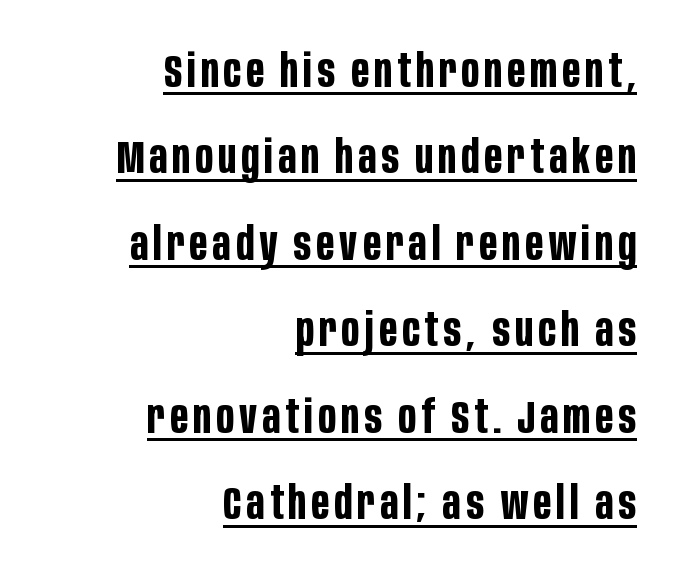
This rendering features underlined lettering. Letterform terminals end flat and unadorned throughout the passage. The axis of the letterforms is exactly vertical. Line ends are locked; line starts wander. The letters advance in unequal steps, a hallmark of proportional type.
